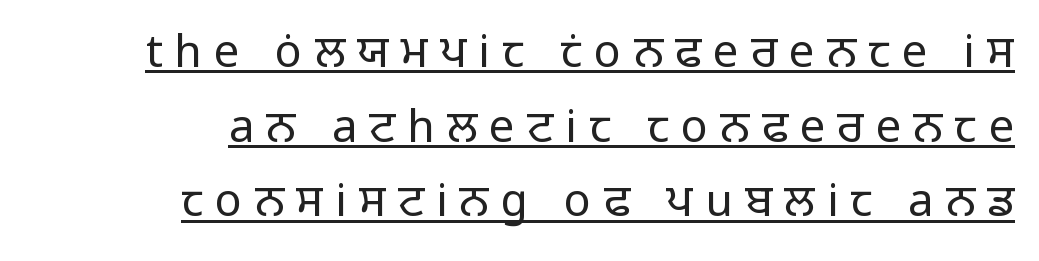
{"serif": "no", "italic": "no", "bold": "no", "weight": "regular", "width": "normal", "stroke_contrast": "low", "x_height": "medium", "monospaced": "no", "underline": "yes", "align": "right", "line_spacing": "normal", "line_spacing_ratio": 1.66, "letter_spacing": "wide", "letter_spacing_em": 0.27, "glyph_px": 45}
